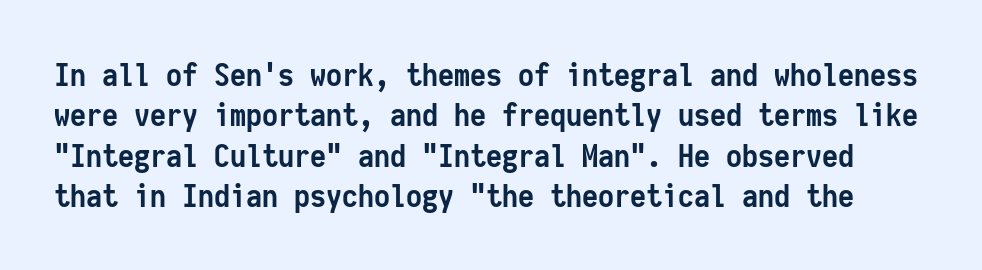
Q: Is the text bold? A: Yes.
Q: Is the text italic (slanted)? A: No, it is upright.
Q: Is the typeface a serif or a sans-serif typeface? A: Sans-serif.
Q: Is the text underlined? A: No.
Q: Is the spacing between letters normal or unusually wide? A: Normal.
Q: Is the spacing between lines tight, normal or loose? A: Normal.
Q: Width (condensed, normal, or wide)? A: Condensed.
Q: Stroke contrast? A: Low.
Q: x-height? A: Medium.
Q: Monospaced? A: Yes.
